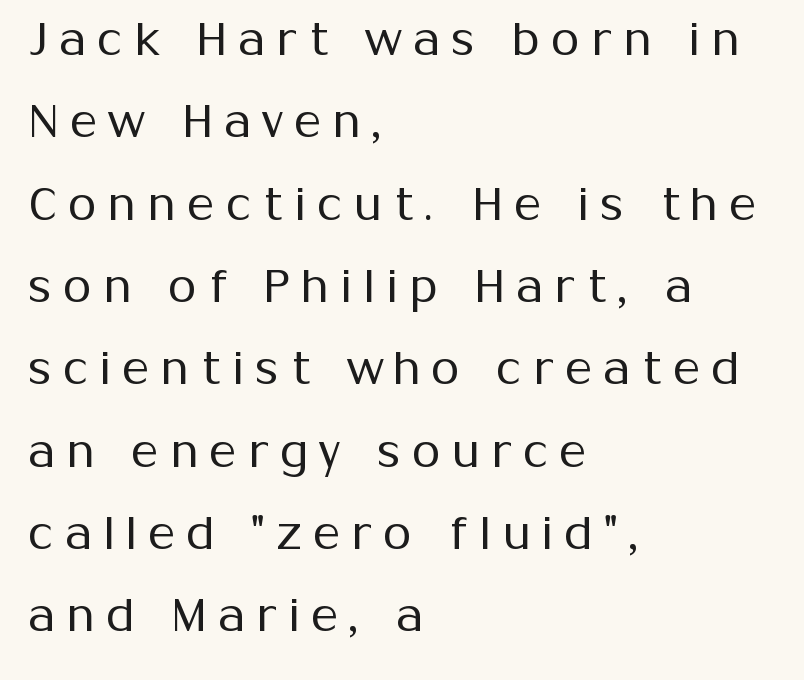
{"serif": "no", "italic": "no", "bold": "no", "weight": "regular", "width": "normal", "stroke_contrast": "medium", "x_height": "medium", "monospaced": "no", "underline": "no", "align": "left", "line_spacing_ratio": 1.79, "letter_spacing": "wide", "letter_spacing_em": 0.25, "glyph_px": 46}
